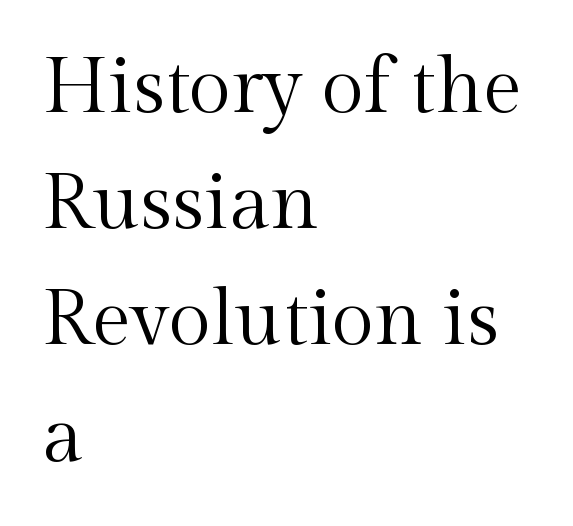
The image shows 78 px regular-weight serif type, upright; set left-aligned, normal line spacing (1.49x), normal letter spacing, not underlined; a medium x-height.
